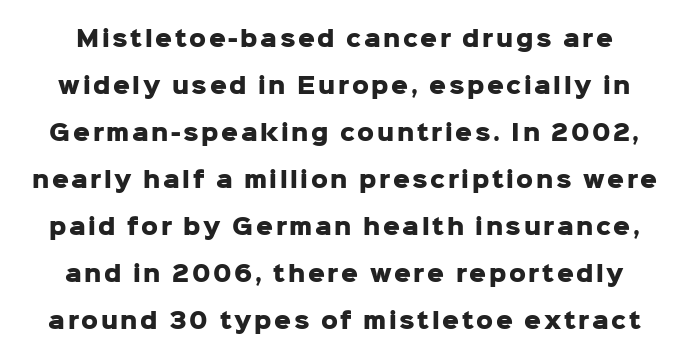
Q: Is the text bold? A: Yes.
Q: Is the text italic (slanted)? A: No, it is upright.
Q: Is the text underlined? A: No.
Q: Is the spacing between lines tight, normal or loose? A: Loose.
